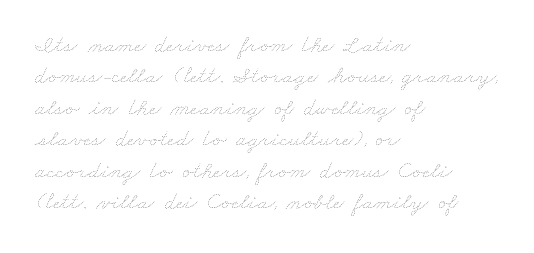
Q: Is the text bold? A: No.
Q: Is the text underlined? A: No.
Q: How is the paragraph aligned? A: Left-aligned.
Q: Is the spacing between letters normal or unusually wide? A: Normal.
Q: Is the spacing between lines tight, normal or loose? A: Normal.
